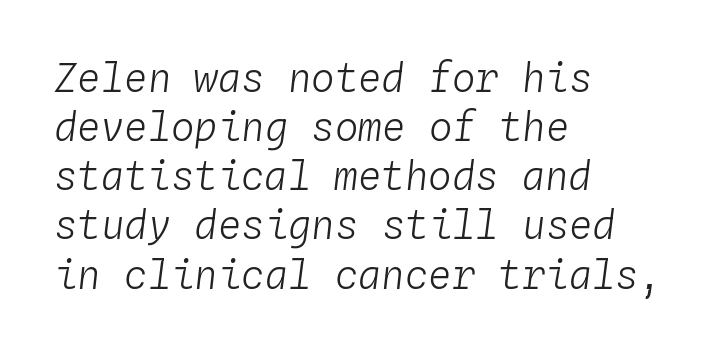
Q: Is the text bold? A: No.
Q: Is the text italic (slanted)? A: Yes, it leans right by about 4 degrees.
Q: Is the text underlined? A: No.
Q: How is the paragraph aligned? A: Left-aligned.
Q: Is the spacing between letters normal or unusually wide? A: Normal.
Q: Is the spacing between lines tight, normal or loose? A: Normal.
Q: Width (condensed, normal, or wide)? A: Normal.
Q: Stroke contrast? A: Low.
Q: x-height? A: Medium.
Q: Monospaced? A: Yes.
